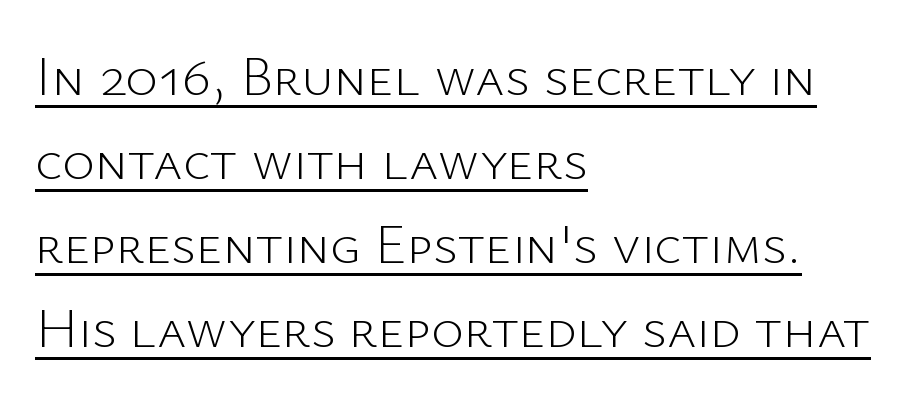
{"serif": "no", "italic": "no", "bold": "no", "weight": "light", "width": "normal", "stroke_contrast": "low", "x_height": "medium", "monospaced": "no", "underline": "yes", "align": "left", "line_spacing": "normal", "line_spacing_ratio": 1.5, "letter_spacing": "normal", "letter_spacing_em": 0.0, "glyph_px": 56}
